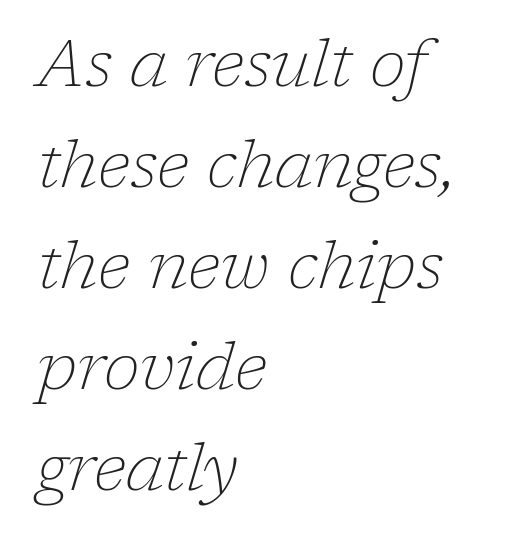
The image shows 66 px thin serif type, italic (leaning right); set left-aligned, normal line spacing (1.53x), normal letter spacing, not underlined; low stroke contrast and a medium x-height.
